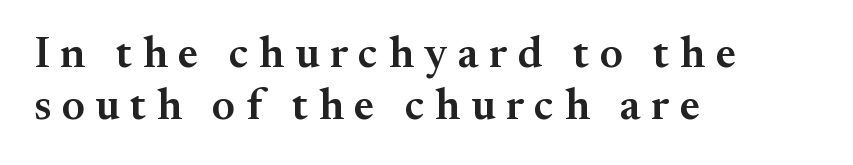
The image shows 44 px semibold serif type, upright; set left-aligned, line spacing 1.18x, unusually wide letter spacing (+0.24 em), not underlined; medium stroke contrast and a small x-height.
